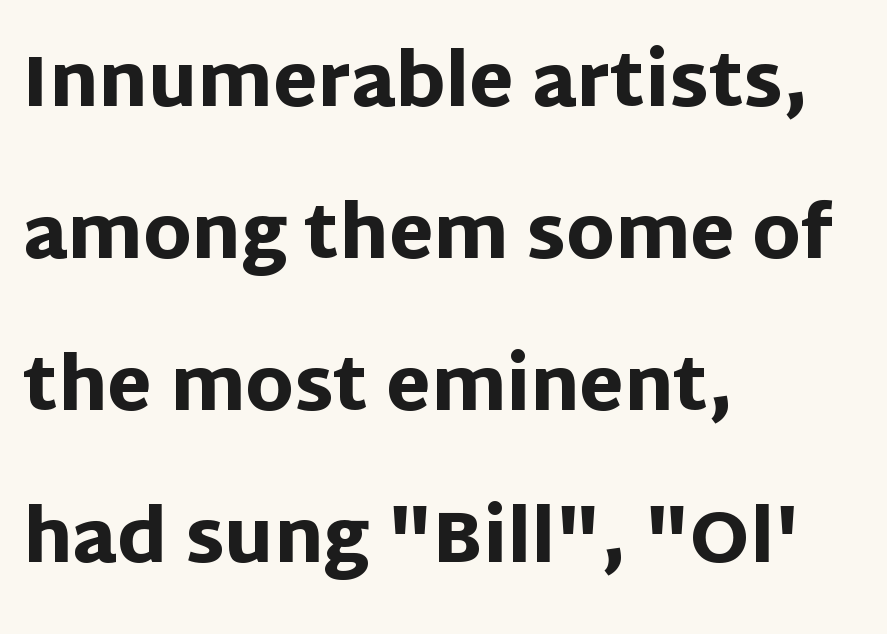
Q: Is the text bold? A: Yes.
Q: Is the text italic (slanted)? A: No, it is upright.
Q: Is the typeface a serif or a sans-serif typeface? A: Sans-serif.
Q: Is the text underlined? A: No.
Q: How is the paragraph aligned? A: Left-aligned.
Q: Is the spacing between letters normal or unusually wide? A: Normal.
Q: Is the spacing between lines tight, normal or loose? A: Loose.
Q: Width (condensed, normal, or wide)? A: Normal.
Q: Stroke contrast? A: Low.
Q: x-height? A: Large.
Q: Monospaced? A: No.
